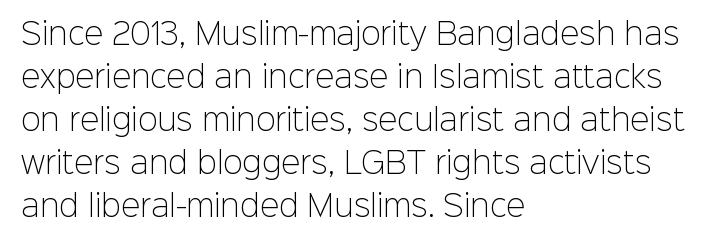
Observe the absence of serifs on each vertical stroke in this sample. Posture: straight, roman, zero tilt. Short and long lines alike share a common starting point at left. Letter spacing: default.
